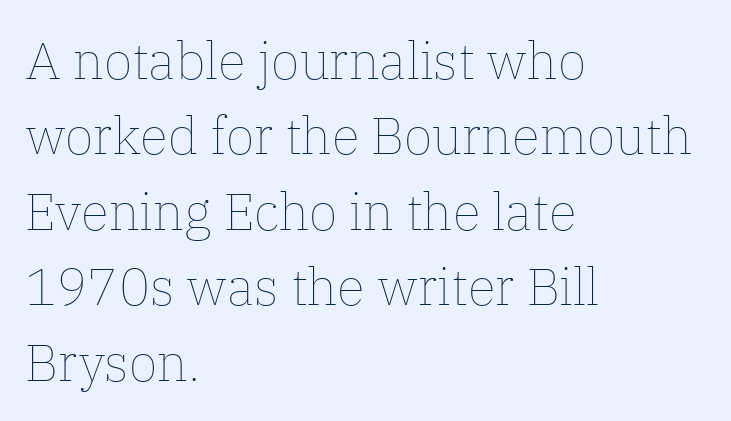
Q: Is the text bold? A: No.
Q: Is the text italic (slanted)? A: No, it is upright.
Q: Is the text underlined? A: No.
Q: How is the paragraph aligned? A: Left-aligned.
Q: Is the spacing between letters normal or unusually wide? A: Normal.
Q: Is the spacing between lines tight, normal or loose? A: Normal.
Q: Width (condensed, normal, or wide)? A: Normal.
Q: Stroke contrast? A: Low.
Q: x-height? A: Medium.
Q: Monospaced? A: No.
